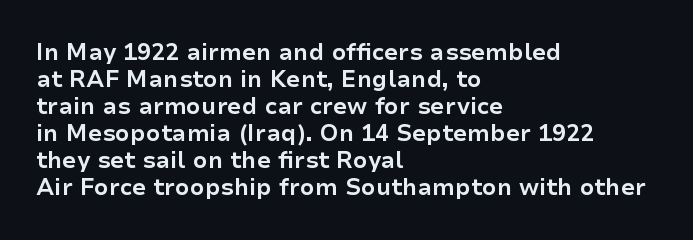
{"italic": "no", "bold": "yes", "underline": "no", "align": "left", "line_spacing_ratio": 1.17, "letter_spacing": "normal", "letter_spacing_em": 0.0, "glyph_px": 23}
